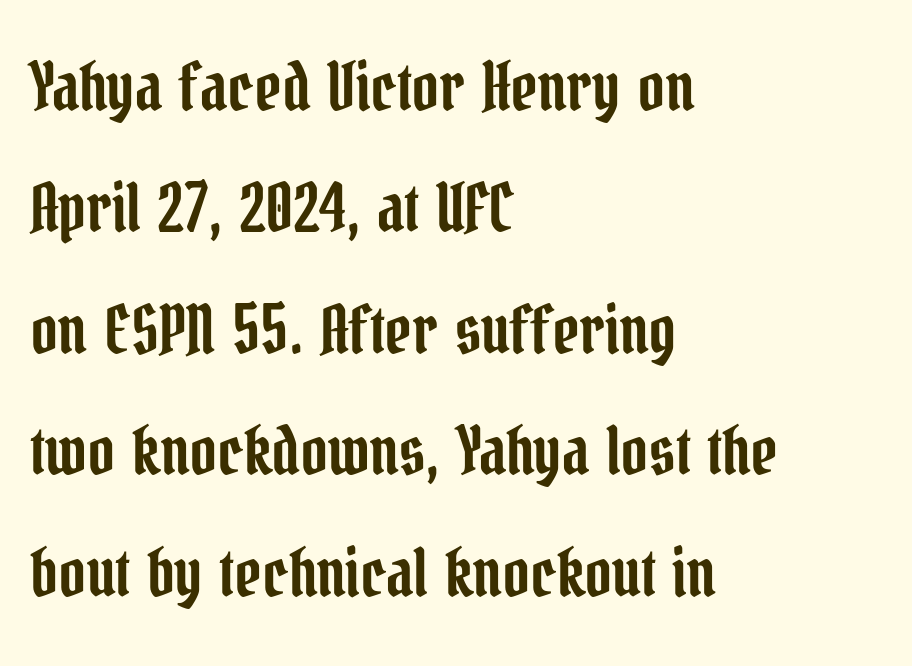
The image shows 66 px condensed serif type, upright; set left-aligned, line spacing 1.84x, normal letter spacing, not underlined; low stroke contrast and a medium x-height.
